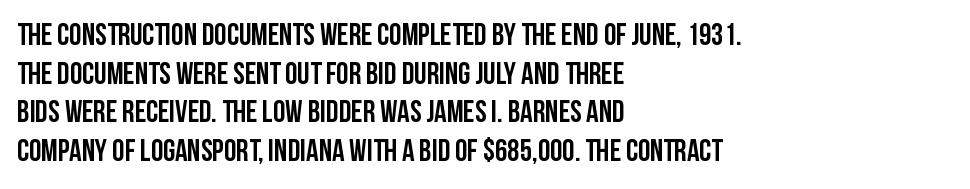
The image shows 31 px condensed sans-serif type, upright; set left-aligned, normal line spacing (1.25x), normal letter spacing, not underlined; low stroke contrast and a large x-height.
